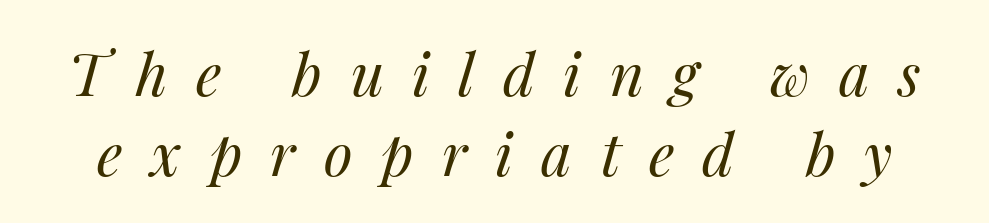
Q: Is the text bold? A: No.
Q: Is the text italic (slanted)? A: Yes, it leans right by about 14 degrees.
Q: Is the text underlined? A: No.
Q: Is the spacing between letters normal or unusually wide? A: Unusually wide.
Q: Is the spacing between lines tight, normal or loose? A: Normal.
Q: Width (condensed, normal, or wide)? A: Normal.
Q: Stroke contrast? A: Medium.
Q: x-height? A: Medium.
Q: Monospaced? A: No.
